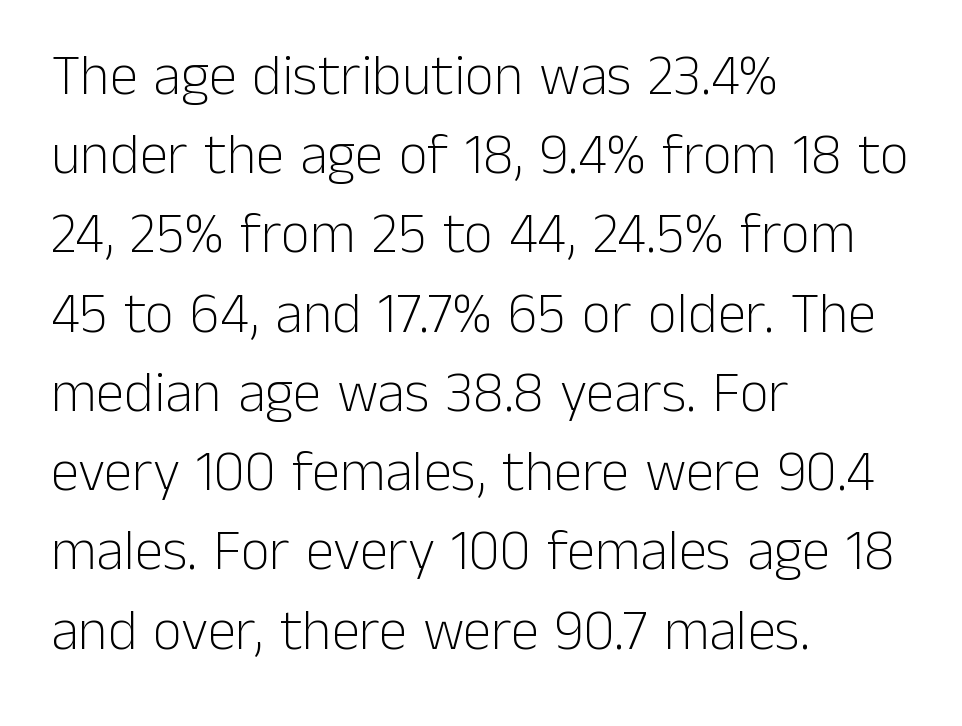
{"serif": "no", "italic": "no", "bold": "no", "weight": "light", "width": "normal", "stroke_contrast": "low", "x_height": "medium", "monospaced": "no", "underline": "no", "align": "left", "line_spacing": "normal", "line_spacing_ratio": 1.39, "letter_spacing": "normal", "letter_spacing_em": 0.0, "glyph_px": 57}
